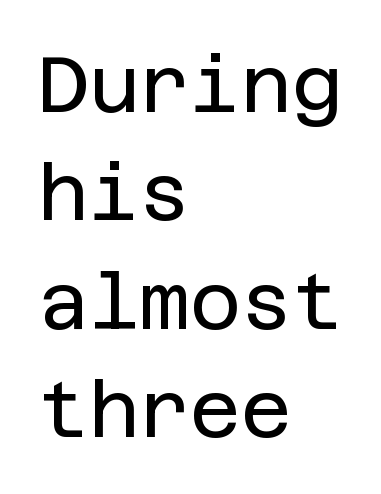
The image shows 78 px regular-weight sans-serif type, upright; set left-aligned, normal line spacing (1.39x), normal letter spacing, not underlined; low stroke contrast and a large x-height.
